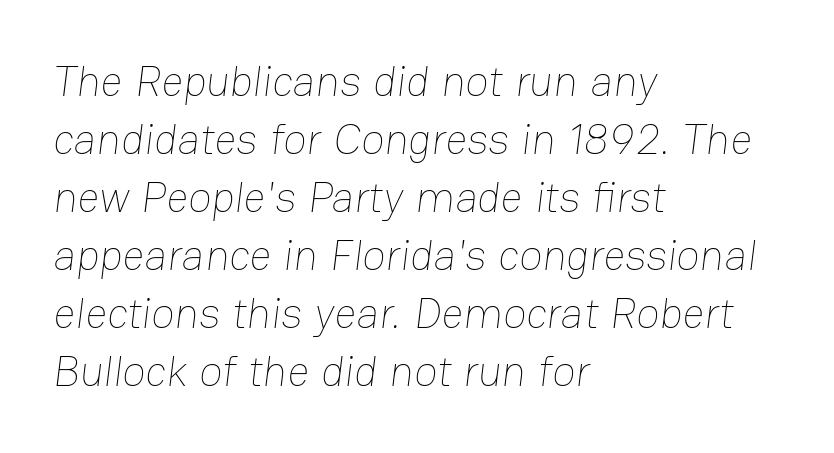
The cut favours lightness, reaching ordinary text weight at its darkest. The paragraph has a hard left edge and a soft right edge. Is this a fixed-width face? No — the glyphs have proportional, varying widths. Bare-footed words on every line. The vertical gap from one line to the next is medium.
